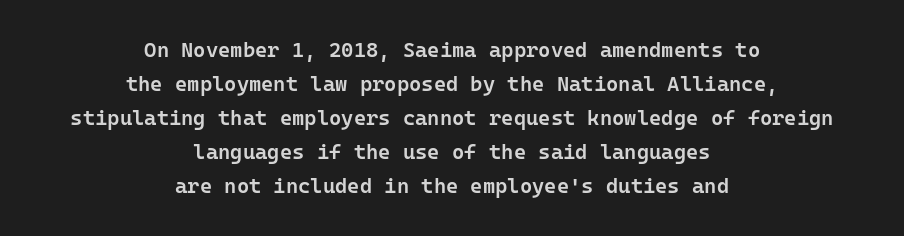
The image shows 21 px text type, upright; set centered, normal line spacing (1.62x), normal letter spacing, not underlined.
